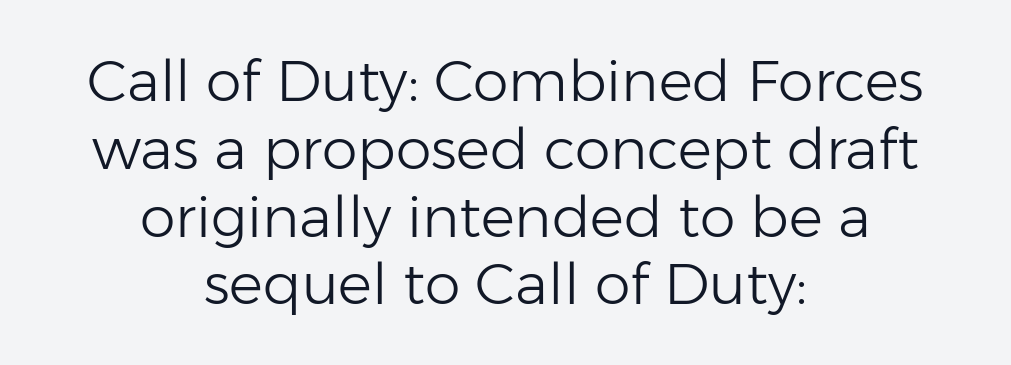
Q: Is the text bold? A: No.
Q: Is the text italic (slanted)? A: No, it is upright.
Q: Is the typeface a serif or a sans-serif typeface? A: Sans-serif.
Q: Is the text underlined? A: No.
Q: How is the paragraph aligned? A: Centered.
Q: Is the spacing between letters normal or unusually wide? A: Normal.
Q: Width (condensed, normal, or wide)? A: Normal.
Q: Stroke contrast? A: Low.
Q: x-height? A: Medium.
Q: Monospaced? A: No.
